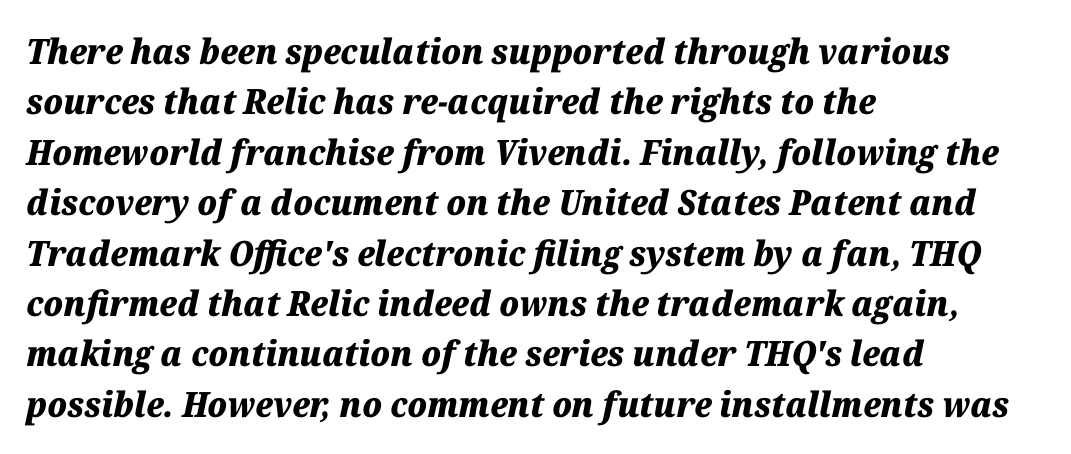
{"italic": "yes", "lean": "right", "slant_degrees": 12, "bold": "yes", "weight": "heavy", "width": "normal", "stroke_contrast": "medium", "x_height": "medium", "monospaced": "no", "underline": "no", "align": "left", "line_spacing": "normal", "line_spacing_ratio": 1.44, "letter_spacing": "normal", "letter_spacing_em": 0.0, "glyph_px": 35}
